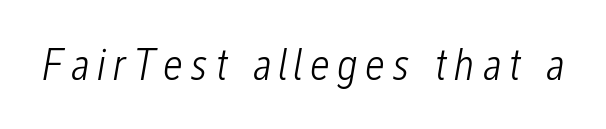
This rendering features lettering with no underline. Weight class: somewhere from thin through regular. Looks like regular typesetting: each glyph gets only the width it needs. The text carries the slant typical of an italic or oblique font.
